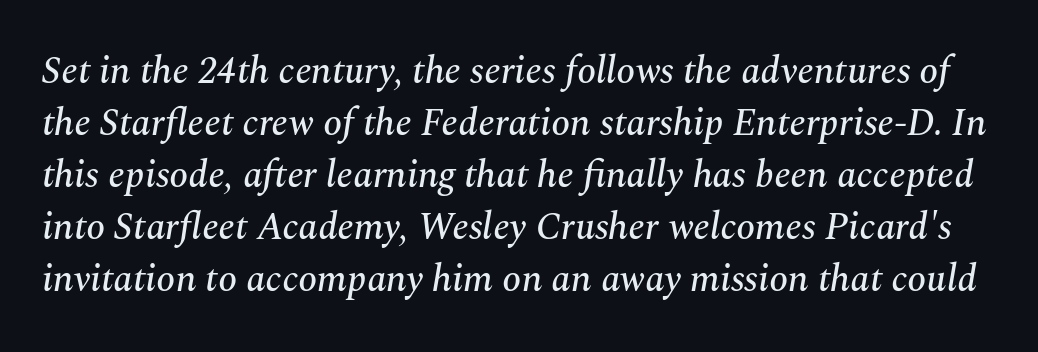
The image shows 38 px serif type, italic (leaning right); set normal line spacing (1.37x), normal letter spacing, not underlined; medium stroke contrast and a medium x-height.
